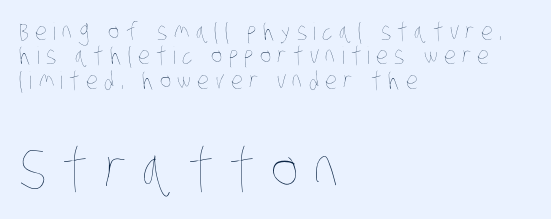
Beneath every word, the page is bare. You could barely slide anything between these rows. Compare the two chunks: the lower has the greater cap height. The tracking reads as deliberately expanded to a designer's eye. Visually the block forms a straight wall on the left and a jagged coastline on the right. Note the varied advance widths — an 'i' is clearly narrower than an 'm'.
